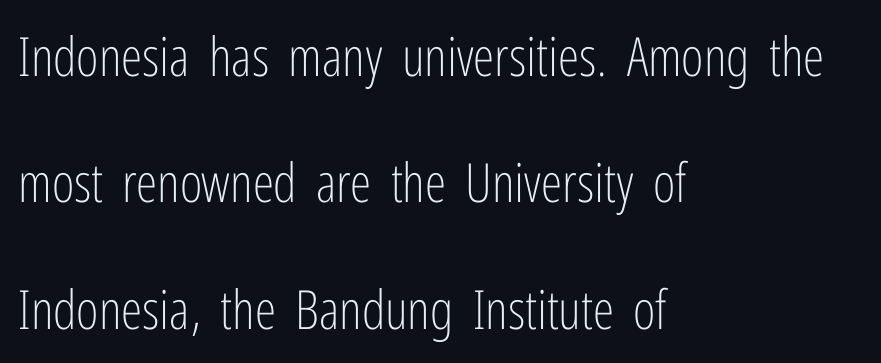
{"serif": "no", "italic": "no", "bold": "no", "weight": "light", "width": "condensed", "stroke_contrast": "low", "x_height": "medium", "monospaced": "no", "underline": "no", "align": "left", "line_spacing": "loose", "line_spacing_ratio": 2.34, "letter_spacing": "normal", "letter_spacing_em": 0.0, "glyph_px": 54}
